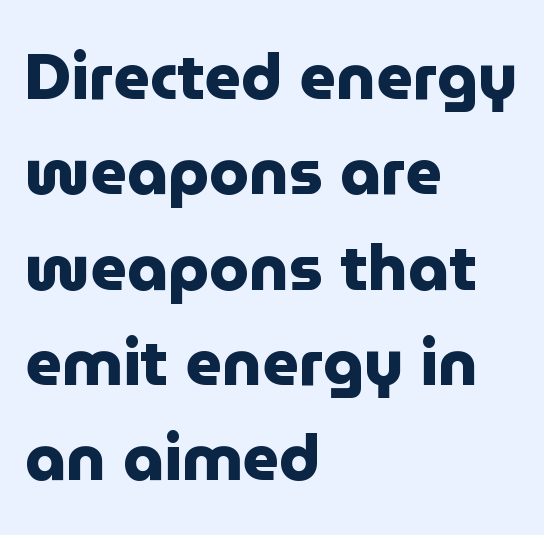
This sample uses an upright cut, with every glyph sitting square on the baseline. Glance below the letters and you will spot only blank space. Line starts are locked; line ends wander. Leading: standard.
